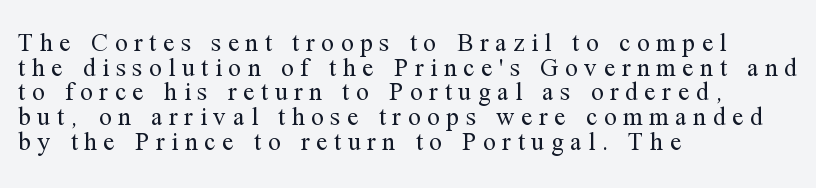
{"italic": "no", "bold": "no", "underline": "no", "align": "left", "line_spacing": "tight", "line_spacing_ratio": 0.99, "letter_spacing": "wide", "letter_spacing_em": 0.27, "glyph_px": 25}
